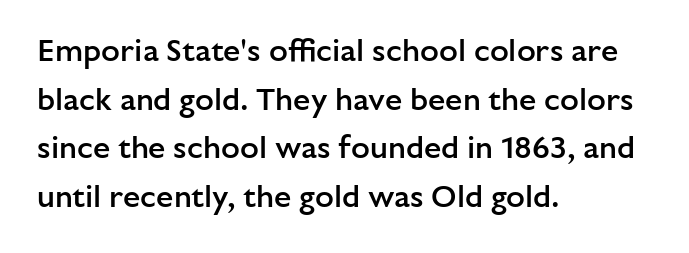
Q: Is the text bold? A: Semi-bold.
Q: Is the text italic (slanted)? A: No, it is upright.
Q: Is the typeface a serif or a sans-serif typeface? A: Sans-serif.
Q: Is the text underlined? A: No.
Q: How is the paragraph aligned? A: Left-aligned.
Q: Is the spacing between letters normal or unusually wide? A: Normal.
Q: Is the spacing between lines tight, normal or loose? A: Normal.
Q: Width (condensed, normal, or wide)? A: Normal.
Q: Stroke contrast? A: Low.
Q: x-height? A: Medium.
Q: Monospaced? A: No.
